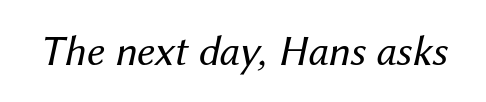
{"italic": "yes", "lean": "right", "slant_degrees": 12, "bold": "no", "weight": "regular", "width": "normal", "stroke_contrast": "medium", "x_height": "medium", "monospaced": "no", "underline": "no", "letter_spacing": "normal", "letter_spacing_em": 0.0, "glyph_px": 43}
